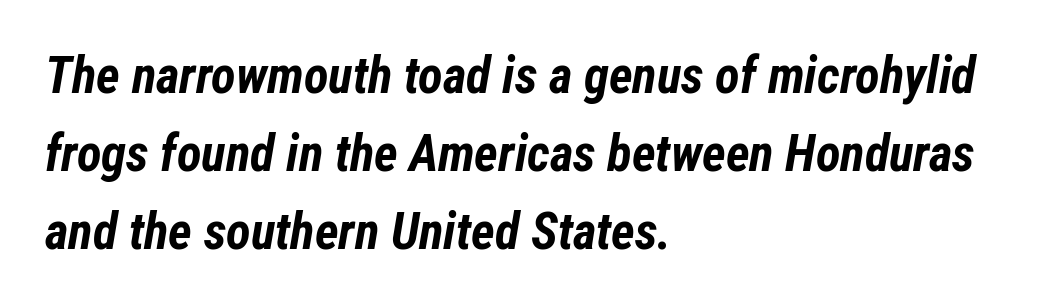
Q: Is the text bold? A: Yes.
Q: Is the text italic (slanted)? A: Yes, it leans right by about 12 degrees.
Q: Is the text underlined? A: No.
Q: How is the paragraph aligned? A: Left-aligned.
Q: Is the spacing between letters normal or unusually wide? A: Normal.
Q: Is the spacing between lines tight, normal or loose? A: Normal.
Q: Width (condensed, normal, or wide)? A: Condensed.
Q: Stroke contrast? A: Low.
Q: x-height? A: Medium.
Q: Monospaced? A: No.
